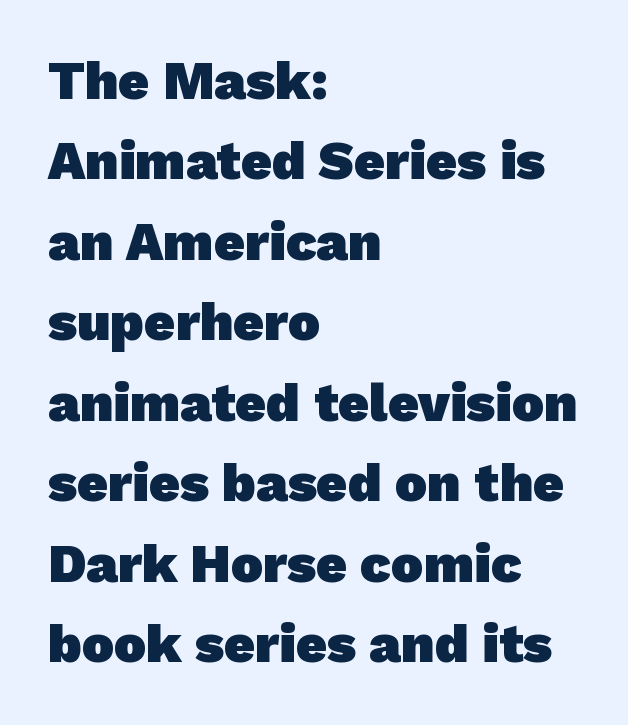
Layout note: lines flush left. The strokes are fattened all the way to bold. No extra tracking has been applied to these lines. Leading: standard. These lines are rendered in a variable-pitch font.
